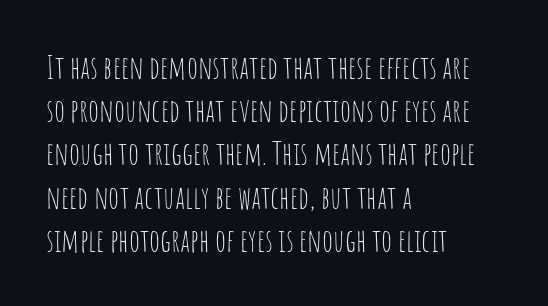
Descenders are the only things crossing below the line. Tracking value appears to be zero — textbook default spacing. Which margin do the lines hug? The left one — the right edge is uneven. You could not count columns in this text — the font is proportionally spaced. Notice how descenders clear the ascenders below comfortably — that's standard leading. The letters carry no serifs — their stems end cleanly without finishing strokes.
